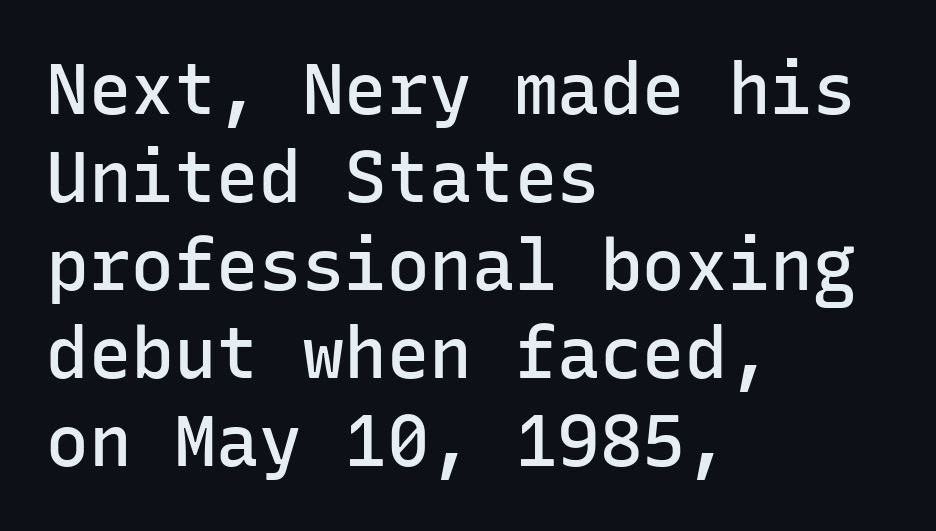
The image shows 71 px semibold sans-serif type, upright, monospaced; set left-aligned, line spacing 1.24x, normal letter spacing, not underlined; low stroke contrast and a medium x-height.
